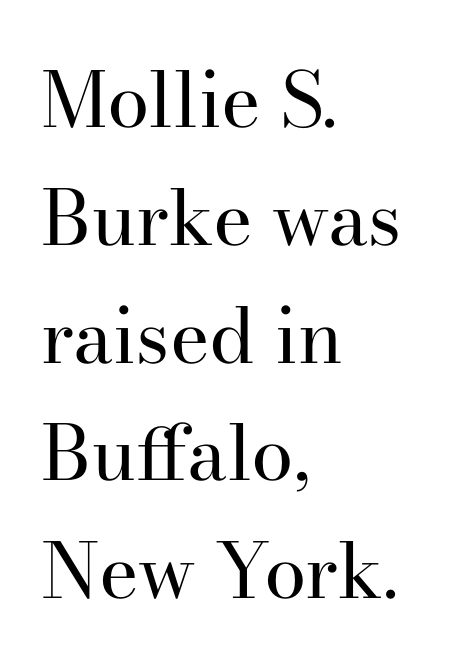
Q: Is the text bold? A: No.
Q: Is the text italic (slanted)? A: No, it is upright.
Q: Is the typeface a serif or a sans-serif typeface? A: Serif.
Q: Is the text underlined? A: No.
Q: How is the paragraph aligned? A: Left-aligned.
Q: Is the spacing between letters normal or unusually wide? A: Normal.
Q: Is the spacing between lines tight, normal or loose? A: Normal.
Q: Width (condensed, normal, or wide)? A: Normal.
Q: Stroke contrast? A: High.
Q: x-height? A: Small.
Q: Monospaced? A: No.
